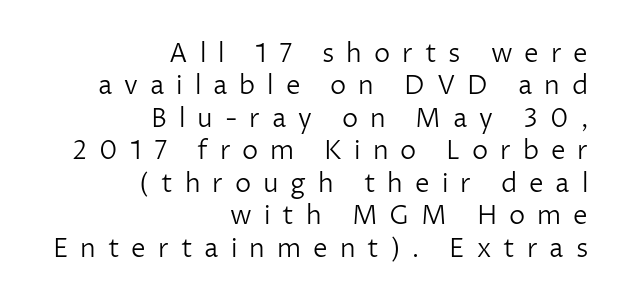
{"italic": "no", "bold": "no", "underline": "no", "align": "right", "line_spacing": "normal", "line_spacing_ratio": 1.25, "letter_spacing": "wide", "letter_spacing_em": 0.46, "glyph_px": 26}
